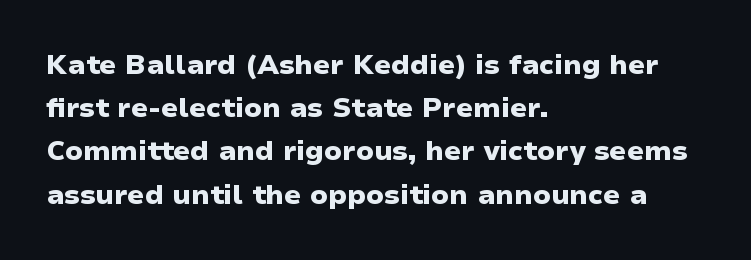
Layout note: lines flush left. Decoration check: the copy has no underline. Each new line begins a customary step beneath the previous one. The characters look thick and weighty, a clear bold. Do the letters lean? They stand straight.
